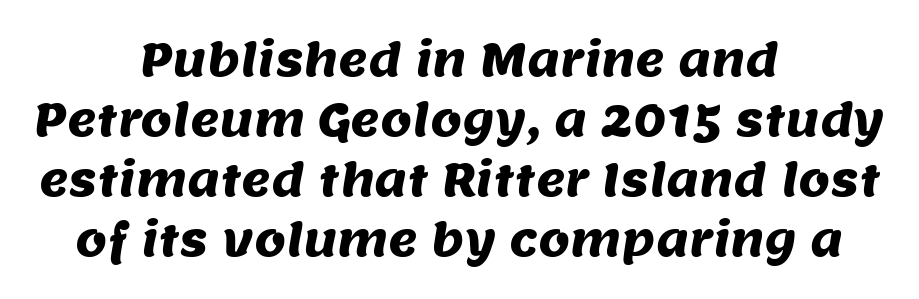
The image shows 45 px sans-serif type; set centered, normal line spacing (1.33x), normal letter spacing, not underlined; medium stroke contrast and a large x-height.
